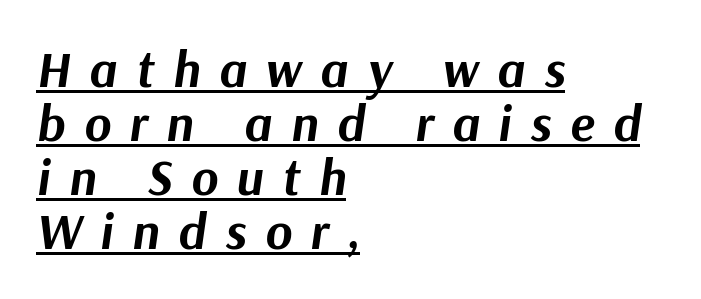
The image shows 51 px bold type, italic (leaning right); set left-aligned, tight line spacing (1.06x), unusually wide letter spacing (+0.37 em), underlined; medium stroke contrast and a medium x-height.
